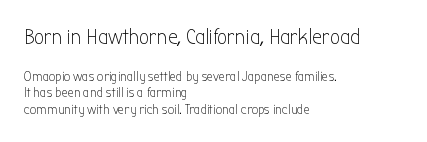
{"italic": "no", "bold": "no", "underline": "no", "align": "left", "line_spacing_ratio": 1.18, "letter_spacing": "normal", "letter_spacing_em": 0.0, "larger_block": "first", "size_ratio": 1.57, "glyph_px": 22}
